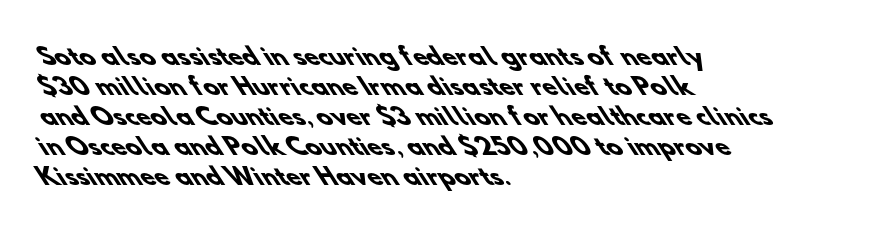
The string is rendered with underlining switched off. The vertical gap from one line to the next is medium. Where is the straight margin? On the left. Short note: letters normally spaced. These lines carry a lot of weight — the face is fully bold.
